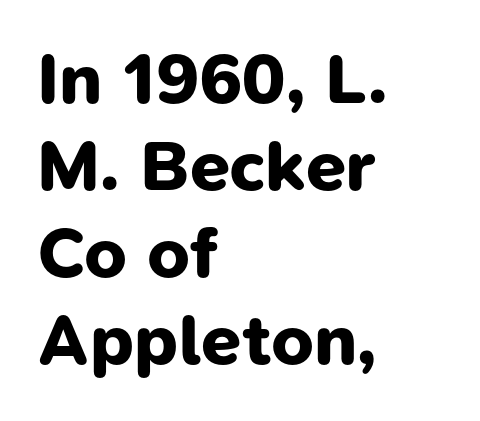
Look at the tracking — it's just the regular setting, nothing added. Looks like regular typesetting: each glyph gets only the width it needs. Clear beneath every line of the passage. This is heavy type, rendered in bold. The compositor pushed each line to the left boundary.
